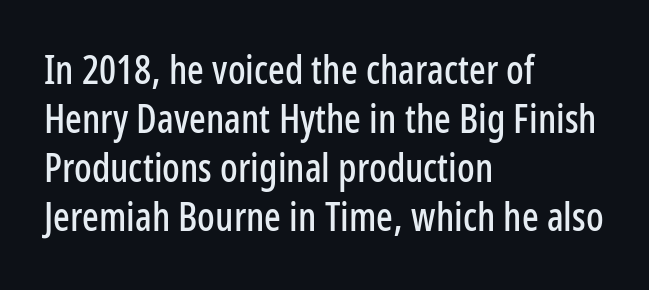
{"serif": "no", "italic": "no", "width": "condensed", "stroke_contrast": "low", "x_height": "medium", "monospaced": "no", "underline": "no", "align": "left", "line_spacing": "normal", "line_spacing_ratio": 1.26, "letter_spacing": "normal", "letter_spacing_em": 0.0, "glyph_px": 39}
